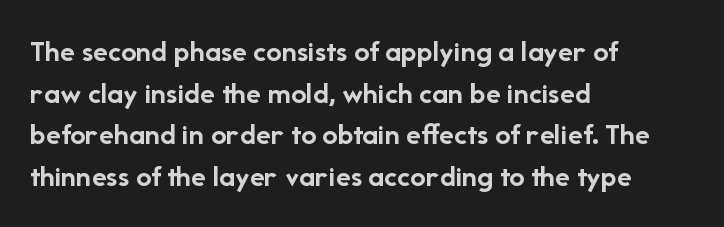
Q: Is the text bold? A: Yes.
Q: Is the text italic (slanted)? A: No, it is upright.
Q: Is the typeface a serif or a sans-serif typeface? A: Sans-serif.
Q: Is the text underlined? A: No.
Q: How is the paragraph aligned? A: Left-aligned.
Q: Is the spacing between letters normal or unusually wide? A: Normal.
Q: Is the spacing between lines tight, normal or loose? A: Normal.
Q: Width (condensed, normal, or wide)? A: Normal.
Q: Stroke contrast? A: Low.
Q: x-height? A: Medium.
Q: Monospaced? A: No.
